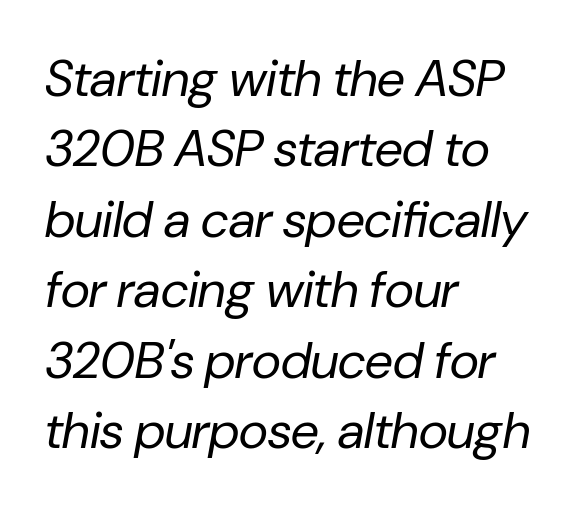
A quiet, ordinary-to-light weight characterises the typeface. Compared with typical body copy, the letter spacing here is the same. Proportional: the letters do not fall into vertical columns. These lines are set flush left with a ragged right edge.
